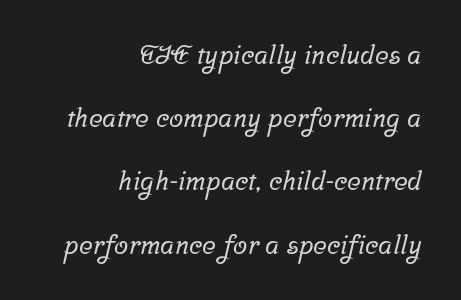
The passage shown stacks its lines with a broad gap. Does extra space separate the letters? No, they use regular spacing. Beneath every word, the page is bare. All the whitespace from short lines collects on the left.
